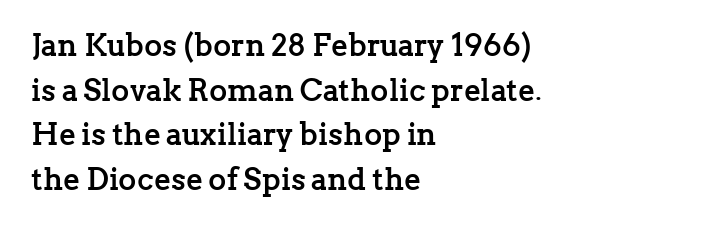
Do the letters lean? They stand straight. Leading: standard. Teacher's note: observe the even left margin — that is flush-left alignment. Honestly, there is no underline to notice here at all.
